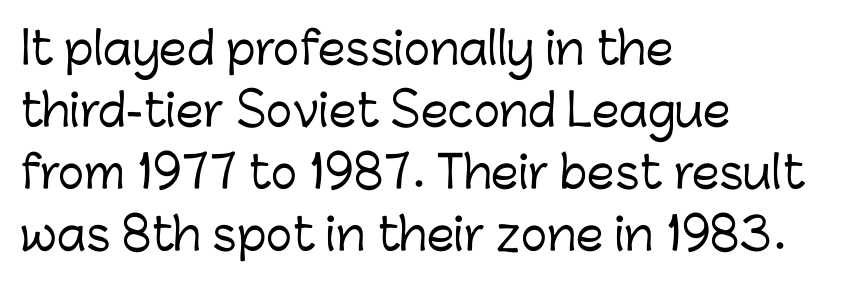
The image shows 44 px sans-serif type, upright; set left-aligned, normal line spacing (1.41x), normal letter spacing, not underlined; low stroke contrast and a medium x-height.
